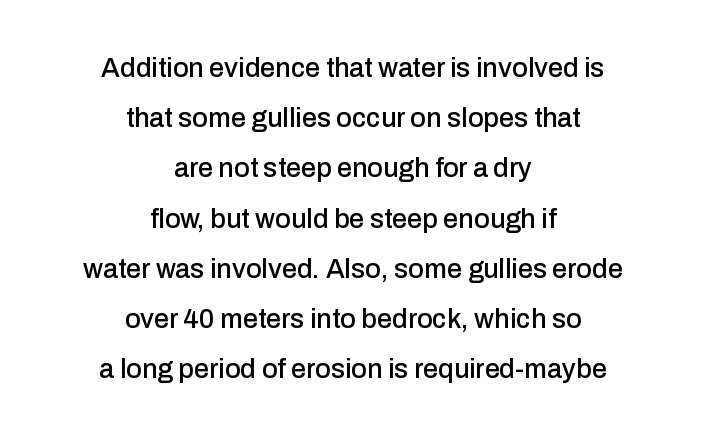
Q: Is the text italic (slanted)? A: No, it is upright.
Q: Is the text underlined? A: No.
Q: How is the paragraph aligned? A: Centered.
Q: Is the spacing between letters normal or unusually wide? A: Normal.
